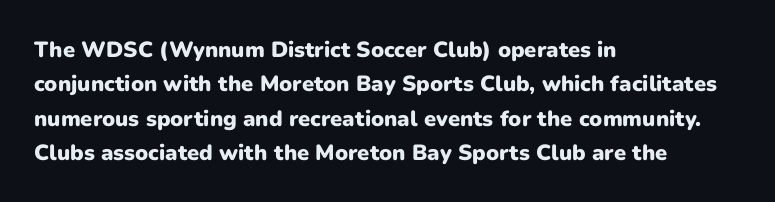
Q: Is the text bold? A: Yes.
Q: Is the text italic (slanted)? A: No, it is upright.
Q: Is the text underlined? A: No.
Q: How is the paragraph aligned? A: Left-aligned.
Q: Is the spacing between letters normal or unusually wide? A: Normal.
Q: Is the spacing between lines tight, normal or loose? A: Normal.
